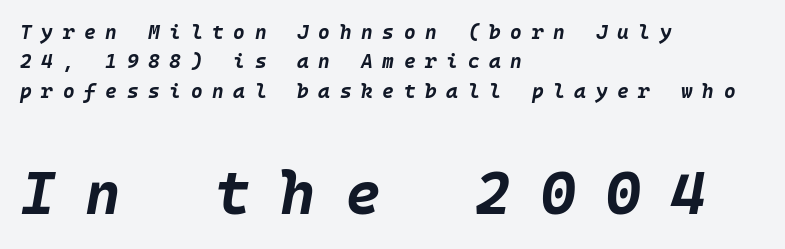
Anything drawn beneath the words? Only blank space. The passage shown has open, widely tracked lettering throughout. The rendering uses a bold face; every stroke is thick and dark. Small over large — that's the arrangement of the two blocks here.
